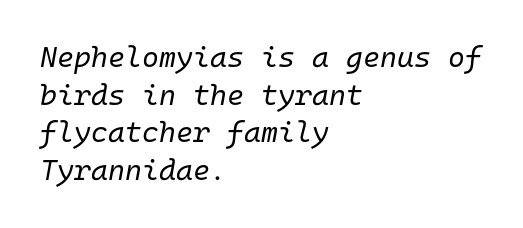
Q: Is the text bold? A: No.
Q: Is the text italic (slanted)? A: Yes, it leans right by about 10 degrees.
Q: Is the text underlined? A: No.
Q: How is the paragraph aligned? A: Left-aligned.
Q: Is the spacing between letters normal or unusually wide? A: Normal.
Q: Is the spacing between lines tight, normal or loose? A: Normal.
Q: Width (condensed, normal, or wide)? A: Normal.
Q: Stroke contrast? A: Low.
Q: x-height? A: Medium.
Q: Monospaced? A: Yes.
